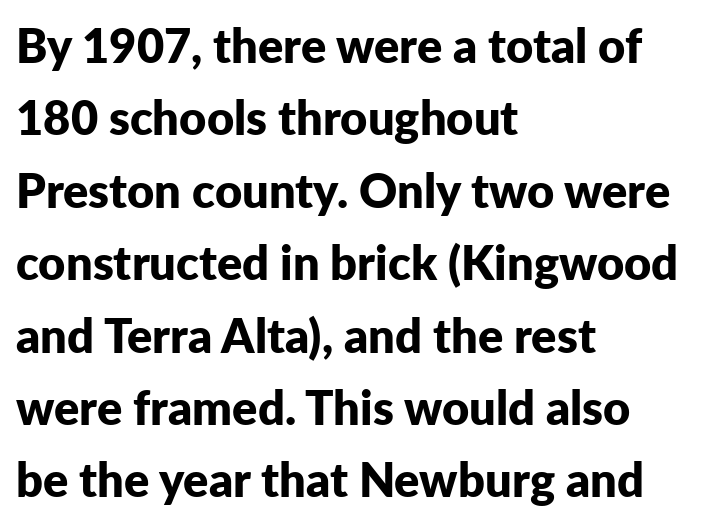
{"serif": "no", "italic": "no", "bold": "yes", "weight": "bold", "width": "normal", "stroke_contrast": "low", "x_height": "medium", "monospaced": "no", "underline": "no", "align": "left", "line_spacing": "normal", "line_spacing_ratio": 1.54, "letter_spacing": "normal", "letter_spacing_em": 0.0, "glyph_px": 47}
